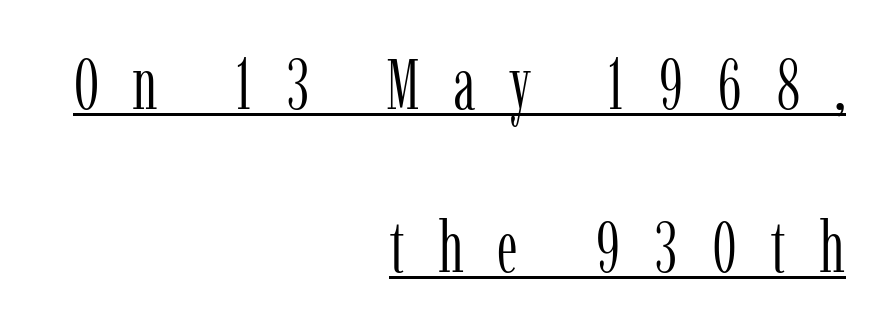
The image shows 71 px light, condensed serif type, upright; set right-aligned, loose line spacing (2.3x), unusually wide letter spacing (+0.47 em), underlined; low stroke contrast and a medium x-height.
